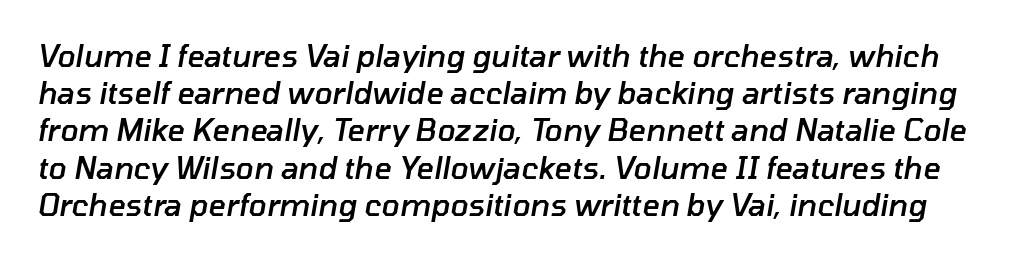
{"italic": "yes", "lean": "right", "slant_degrees": 10, "bold": "semi", "weight": "semibold", "width": "normal", "stroke_contrast": "low", "x_height": "medium", "monospaced": "no", "underline": "no", "line_spacing_ratio": 1.24, "letter_spacing": "normal", "letter_spacing_em": 0.0, "glyph_px": 30}
